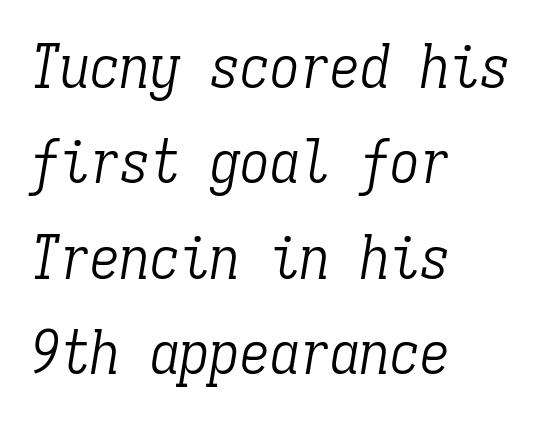
The image shows 60 px light, condensed serif type, italic (leaning right), monospaced; set left-aligned, normal line spacing (1.59x), normal letter spacing, not underlined; low stroke contrast and a medium x-height.
